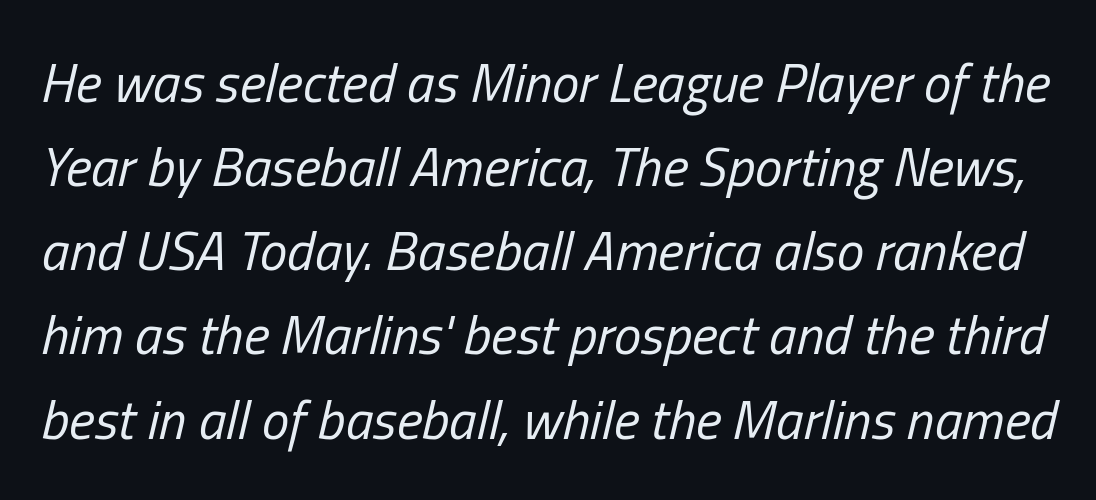
{"italic": "yes", "lean": "right", "slant_degrees": 13, "bold": "no", "weight": "regular", "width": "condensed", "stroke_contrast": "low", "x_height": "medium", "monospaced": "no", "underline": "no", "line_spacing": "normal", "line_spacing_ratio": 1.53, "letter_spacing": "normal", "letter_spacing_em": 0.0, "glyph_px": 55}
